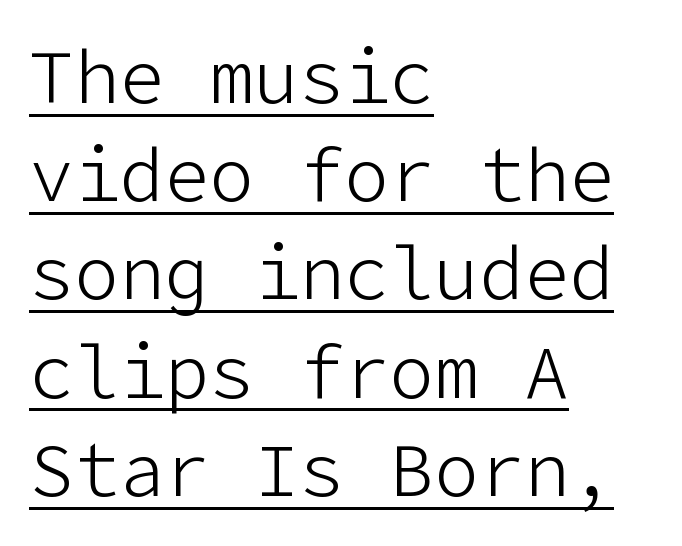
Here the glyphs are tracked normally, forming tight word shapes. Caption: lettering with a line underneath. Upright lettering throughout. Alignment: flush left. Stems here are at most as thick as an everyday book face. Summary of vertical rhythm: regular, with standard interline spacing.
